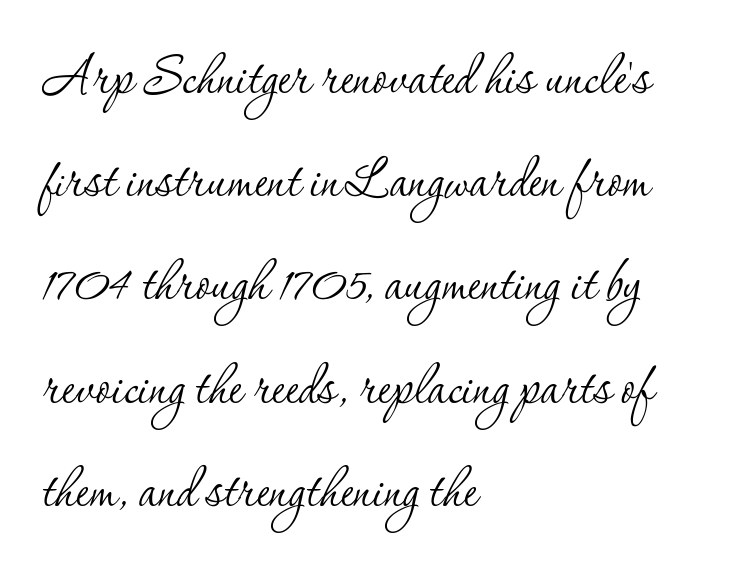
Rows of type keep a routine distance in the vertical direction. The font sits on the lighter half of the weight spectrum, regular included. Just letters on the line, the space beneath them empty. The rendering shows small feet on the letterforms — a serif design.
